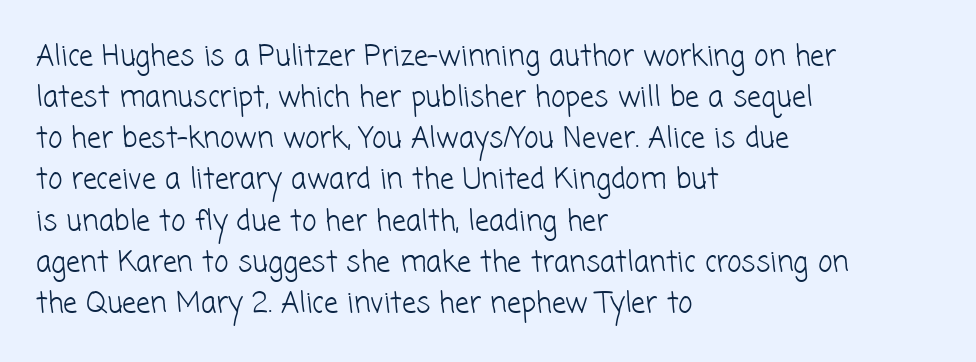
The image shows 28 px light sans-serif type; set left-aligned, normal line spacing (1.47x), normal letter spacing, not underlined; low stroke contrast and a medium x-height.
